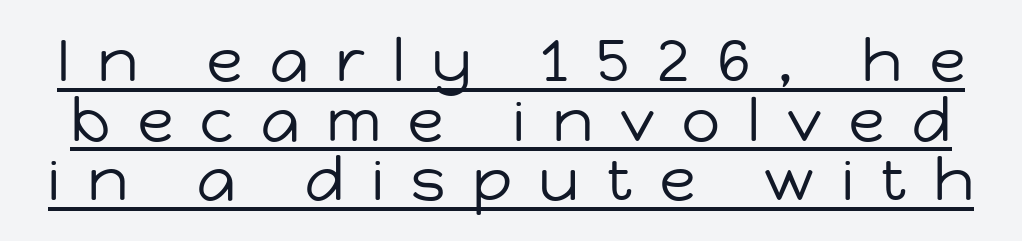
Q: Is the text bold? A: No.
Q: Is the text italic (slanted)? A: No, it is upright.
Q: Is the typeface a serif or a sans-serif typeface? A: Sans-serif.
Q: Is the text underlined? A: Yes.
Q: Is the spacing between letters normal or unusually wide? A: Unusually wide.
Q: Is the spacing between lines tight, normal or loose? A: Tight.
Q: Width (condensed, normal, or wide)? A: Normal.
Q: Stroke contrast? A: Low.
Q: x-height? A: Medium.
Q: Monospaced? A: No.
